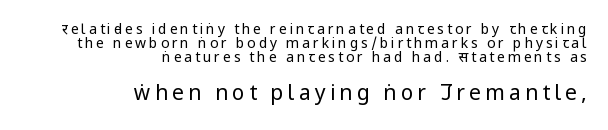
Is there much room between lines? No — they nearly touch. The foot of each line stays bare and open. Stroke mass is kept to a normal reading level or below. The passage is arranged like a letterhead date or caption credit — flush right.
